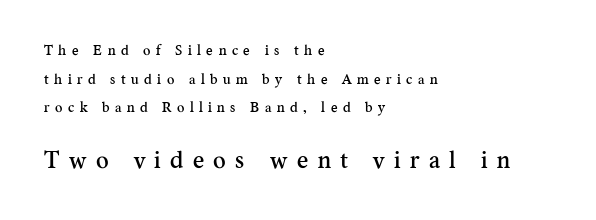
Two sizes are in play, and the larger belongs to the second block. Every character sits straight up, as roman type does. No word sits above an underline. Between one letter and the next there's a generous, obvious gap.
